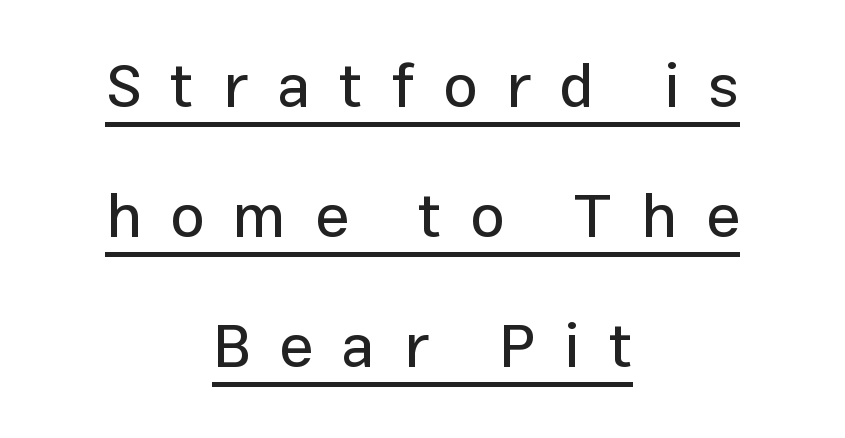
{"serif": "no", "italic": "no", "width": "normal", "stroke_contrast": "low", "x_height": "medium", "monospaced": "no", "underline": "yes", "align": "center", "line_spacing": "loose", "line_spacing_ratio": 2.13, "letter_spacing": "wide", "letter_spacing_em": 0.47, "glyph_px": 61}
